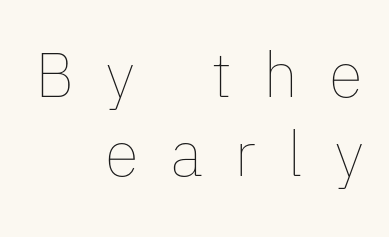
Q: Is the text bold? A: No.
Q: Is the text italic (slanted)? A: No, it is upright.
Q: Is the text underlined? A: No.
Q: How is the paragraph aligned? A: Right-aligned.
Q: Is the spacing between letters normal or unusually wide? A: Unusually wide.
Q: Is the spacing between lines tight, normal or loose? A: Normal.
Q: Width (condensed, normal, or wide)? A: Normal.
Q: Stroke contrast? A: Low.
Q: x-height? A: Medium.
Q: Monospaced? A: No.
